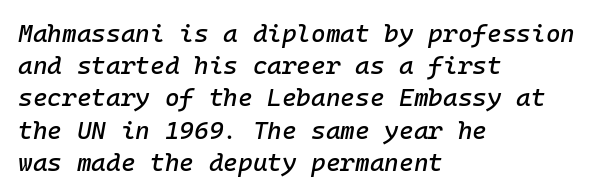
The image shows 25 px text type, italic (leaning right); set left-aligned, normal line spacing (1.29x), normal letter spacing, not underlined.
